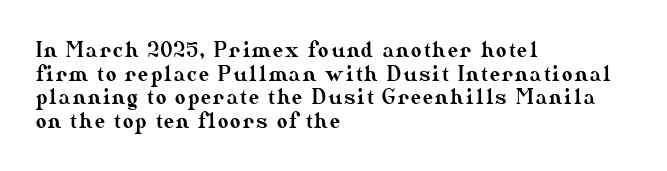
Q: Is the text italic (slanted)? A: No, it is upright.
Q: Is the text underlined? A: No.
Q: How is the paragraph aligned? A: Left-aligned.
